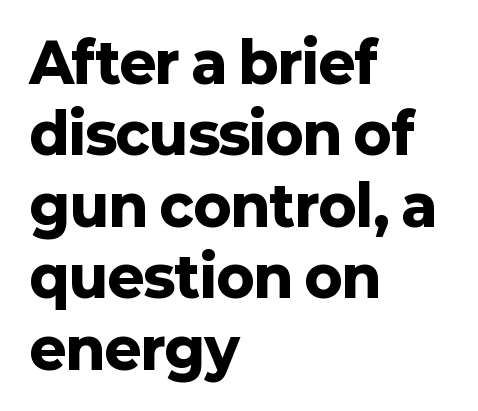
Q: Is the text bold? A: Yes.
Q: Is the text italic (slanted)? A: No, it is upright.
Q: Is the typeface a serif or a sans-serif typeface? A: Sans-serif.
Q: Is the text underlined? A: No.
Q: How is the paragraph aligned? A: Left-aligned.
Q: Is the spacing between letters normal or unusually wide? A: Normal.
Q: Is the spacing between lines tight, normal or loose? A: Normal.
Q: Width (condensed, normal, or wide)? A: Normal.
Q: Stroke contrast? A: Low.
Q: x-height? A: Medium.
Q: Monospaced? A: No.
